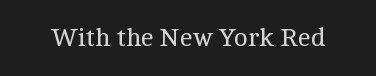
A roman cut, with each character standing at attention. Decoration check: the copy has no underline. The gaps between neighbouring characters are ordinary and unremarkable. Bold? No — there's no thickening of the strokes.
